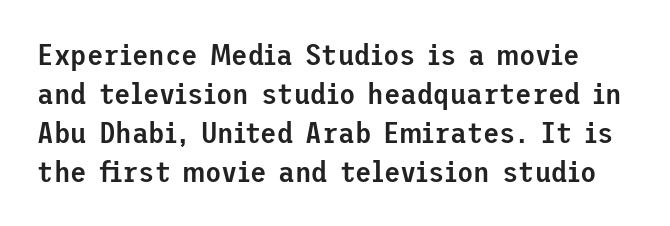
One glance says typical: line gaps are just what's usual. The passage shown has conventional tracking throughout. Emphasis by weight is partial: semibold. Italic? Not at all — the glyphs are vertical.
